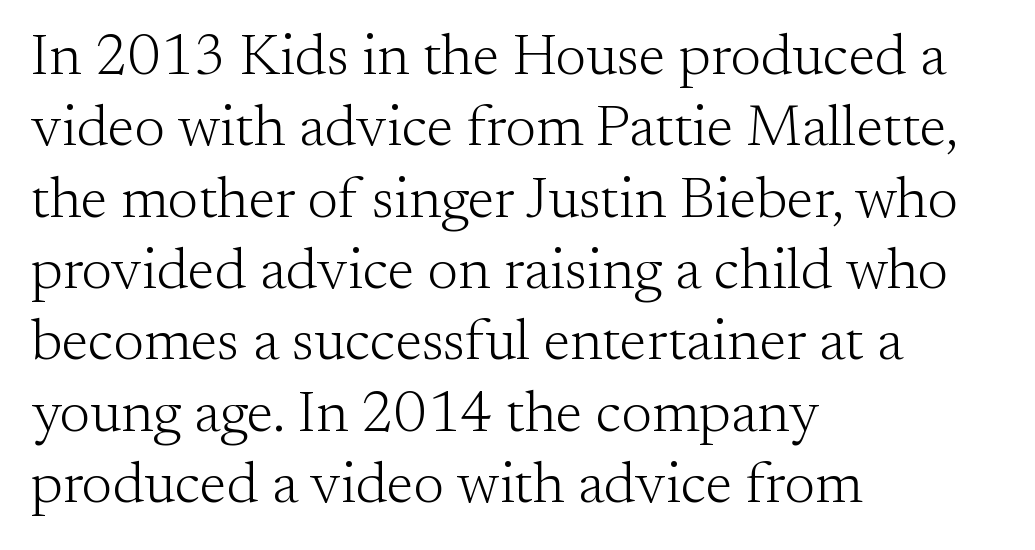
{"serif": "yes", "italic": "no", "bold": "no", "weight": "light", "width": "normal", "stroke_contrast": "medium", "x_height": "small", "monospaced": "no", "underline": "no", "align": "left", "line_spacing_ratio": 1.23, "letter_spacing": "normal", "letter_spacing_em": 0.0, "glyph_px": 58}
